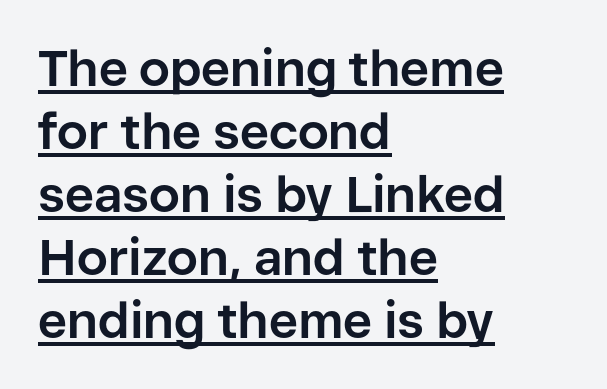
{"serif": "no", "italic": "no", "bold": "yes", "weight": "bold", "width": "normal", "stroke_contrast": "low", "x_height": "medium", "monospaced": "no", "underline": "yes", "align": "left", "line_spacing": "normal", "line_spacing_ratio": 1.26, "letter_spacing": "normal", "letter_spacing_em": 0.0, "glyph_px": 50}
